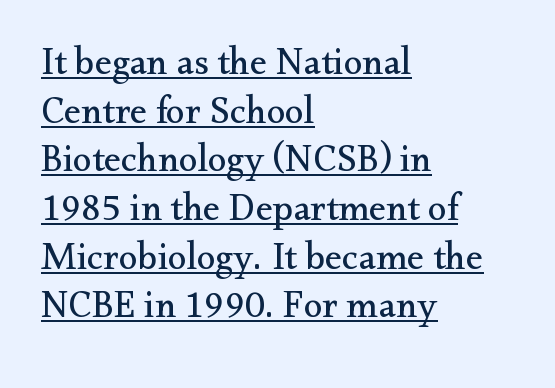
Q: Is the text bold? A: No.
Q: Is the text italic (slanted)? A: No, it is upright.
Q: Is the typeface a serif or a sans-serif typeface? A: Serif.
Q: Is the text underlined? A: Yes.
Q: How is the paragraph aligned? A: Left-aligned.
Q: Is the spacing between letters normal or unusually wide? A: Normal.
Q: Is the spacing between lines tight, normal or loose? A: Normal.
Q: Width (condensed, normal, or wide)? A: Normal.
Q: Stroke contrast? A: Medium.
Q: x-height? A: Small.
Q: Monospaced? A: No.
